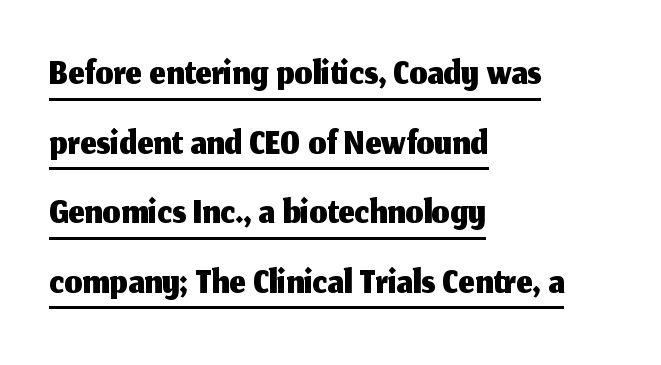
The tracking reads as untouched default to a designer's eye. The letters carry no serifs — their stems end cleanly without finishing strokes. A typesetter would mark this as roman, not italic. The rendering uses the underline text-decoration. Where is the straight margin? On the left. You could not count columns in this text — the font is proportionally spaced.
